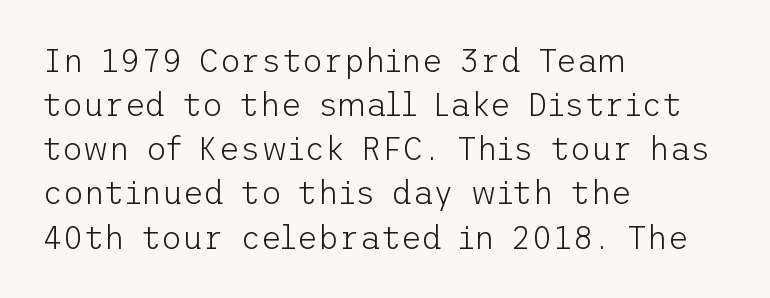
The image shows 32 px light sans-serif type, upright; set left-aligned, normal line spacing (1.38x), normal letter spacing, not underlined; low stroke contrast and a medium x-height.
